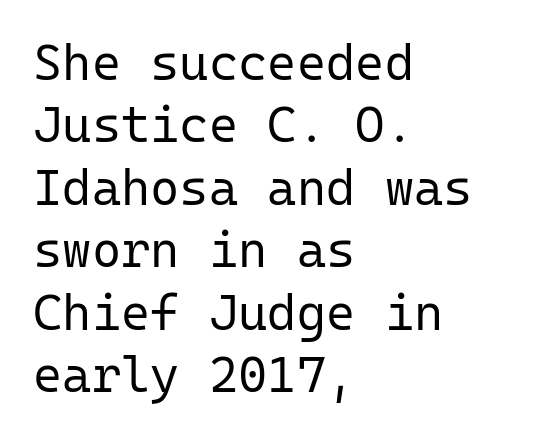
{"serif": "no", "italic": "no", "bold": "no", "weight": "regular", "width": "normal", "stroke_contrast": "low", "x_height": "medium", "monospaced": "yes", "underline": "no", "align": "left", "line_spacing": "normal", "line_spacing_ratio": 1.25, "letter_spacing": "normal", "letter_spacing_em": 0.0, "glyph_px": 50}
